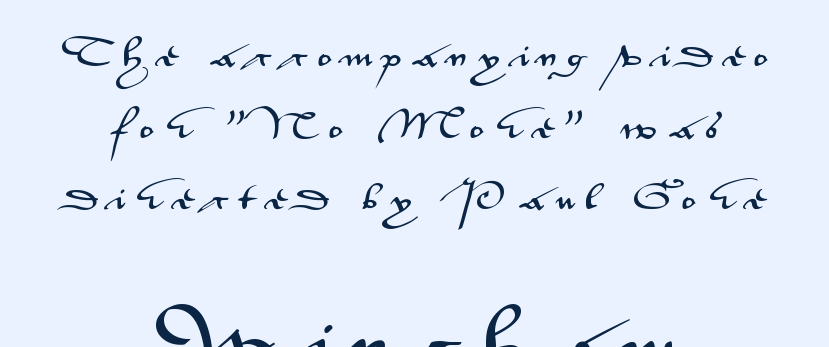
The following chunk of copy outweighs the initial chunk in type size. The passage shown is typed in a proportional face where columns would drift. Leading: increased. A typesetter would label this face a sans.
